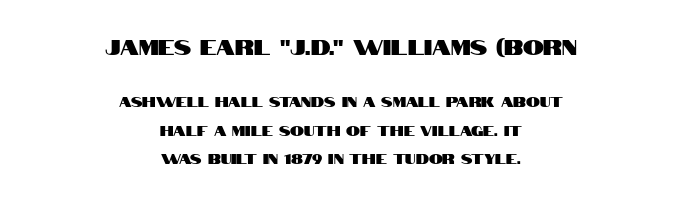
Nobody drew a line under any word here. Honestly, the rows look like they've been pulled way apart. Typeset on center — no edge is straight. There is no visible air inserted between adjacent glyphs.
